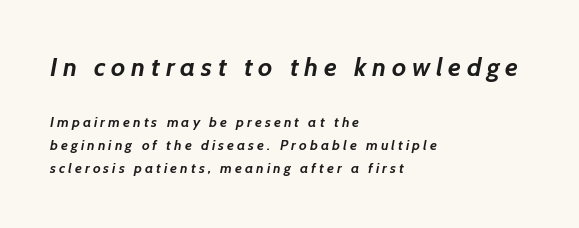
{"bold": "yes", "underline": "no", "align": "left", "line_spacing": "normal", "line_spacing_ratio": 1.64, "letter_spacing": "wide", "letter_spacing_em": 0.22, "larger_block": "first", "size_ratio": 1.86, "glyph_px": 26}
